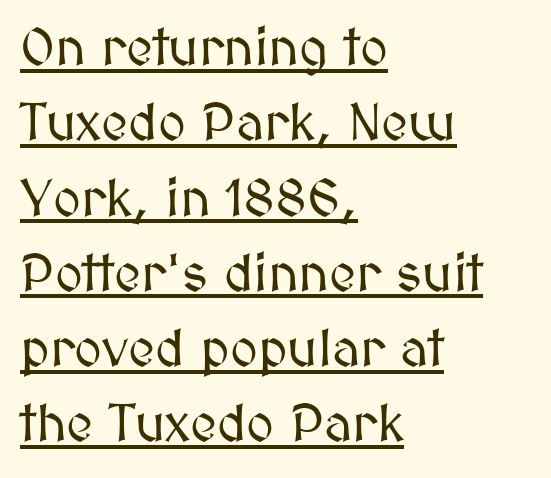
Teacher's note: observe the even left margin — that is flush-left alignment. Summary of vertical rhythm: regular, with standard interline spacing. Has an underline been added? It has. The font's upright variant was chosen for this text.
